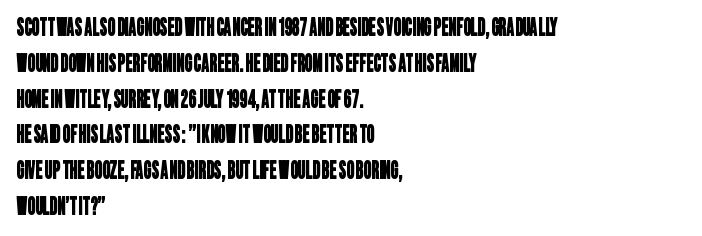
{"underline": "no", "align": "left", "line_spacing": "normal", "line_spacing_ratio": 1.49, "letter_spacing": "normal", "letter_spacing_em": 0.0, "glyph_px": 24}
